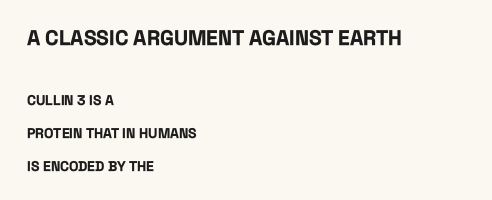
Does the weight exceed regular? Yes, all the way to bold. A classic flush-left, rag-right setting is used for this passage. Type without underlining. Compared with typical body copy, the letter spacing here is the same. Tall strokes in this sample are plumb rather than angled.
